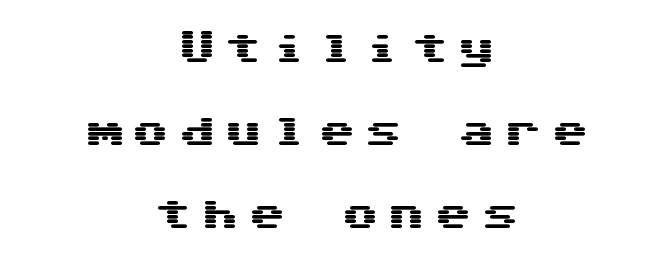
The image shows 37 px wide sans-serif type, upright; set centered, loose line spacing (2.25x), unusually wide letter spacing (+0.26 em), not underlined; medium stroke contrast and a medium x-height.
